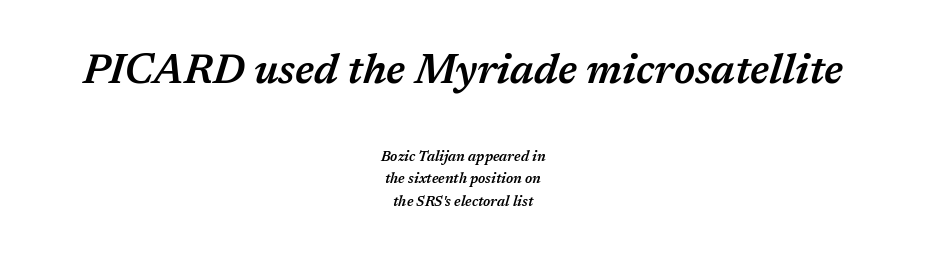
Q: Is the text bold? A: Semi-bold.
Q: Is the text italic (slanted)? A: Yes, it leans right by about 17 degrees.
Q: Is the text underlined? A: No.
Q: How is the paragraph aligned? A: Centered.
Q: Is the spacing between letters normal or unusually wide? A: Normal.
Q: Is the spacing between lines tight, normal or loose? A: Normal.
Q: Which block of text is set in a larger size, the first (top) or the second (bottom)? A: The first (top) one.
Q: Width (condensed, normal, or wide)? A: Normal.
Q: Stroke contrast? A: Medium.
Q: x-height? A: Medium.
Q: Monospaced? A: No.
